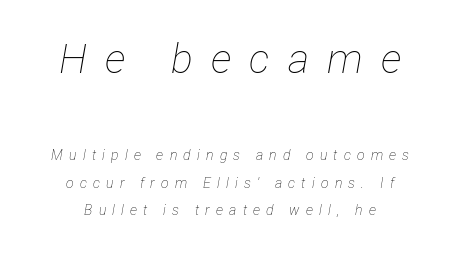
The image shows 41 px thin, condensed type, italic (leaning right); set centered, loose line spacing (1.96x), unusually wide letter spacing (+0.44 em), not underlined; the first (top) block is 2.93x larger; low stroke contrast and a medium x-height.
